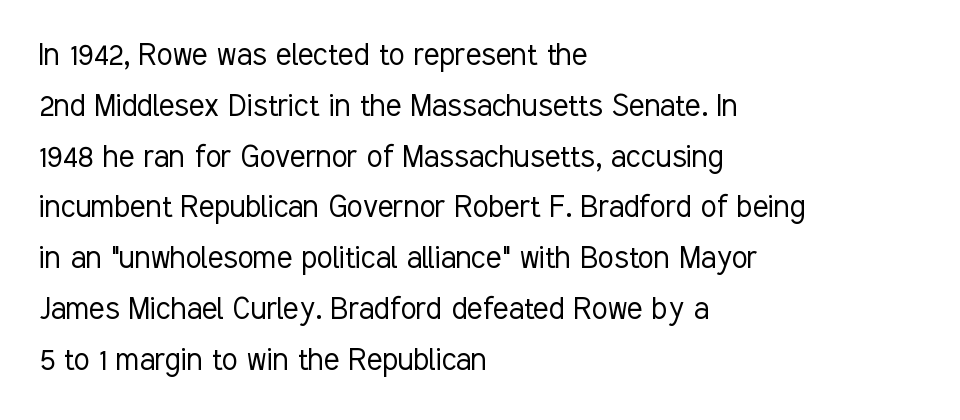
Characters follow at the spacing the type designer built in. The rag falls on the right side of this text block. Stroke terminals: plain, sans-serif. A roman cut, with each character standing at attention. The rendering uses a moderate line-height, typical for paragraphs. Underlining? Definitely not there.
